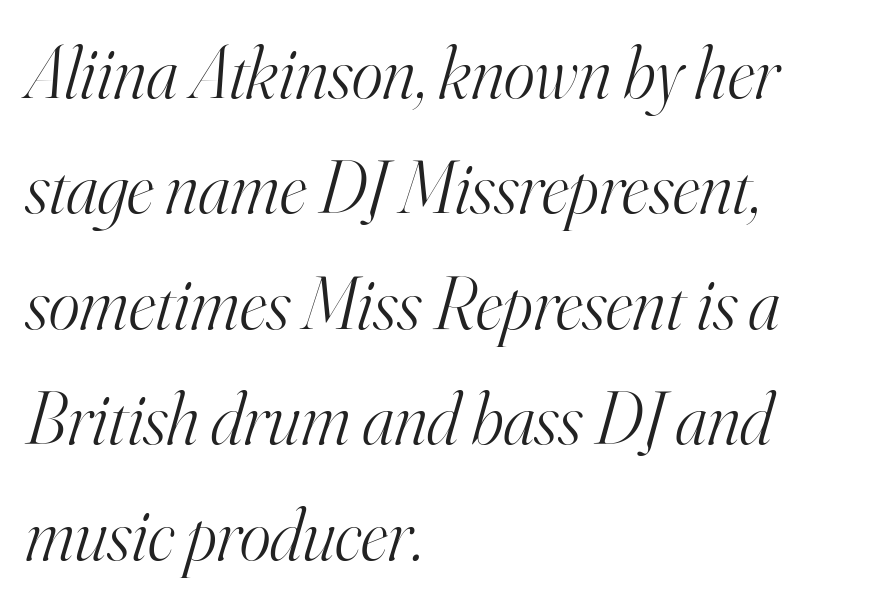
{"serif": "yes", "italic": "yes", "lean": "right", "slant_degrees": 16, "bold": "no", "weight": "light", "width": "normal", "stroke_contrast": "high", "x_height": "small", "monospaced": "no", "underline": "no", "align": "left", "line_spacing": "normal", "line_spacing_ratio": 1.56, "letter_spacing": "normal", "letter_spacing_em": 0.0, "glyph_px": 74}
